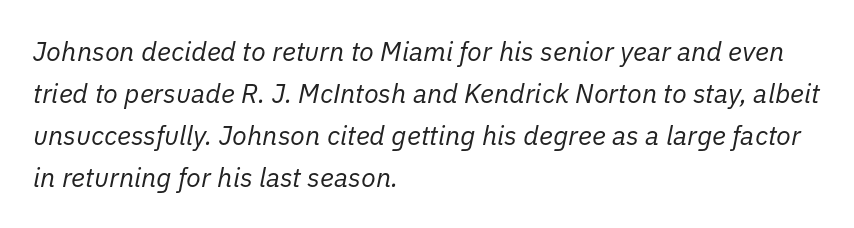
{"italic": "yes", "lean": "right", "slant_degrees": 11, "bold": "no", "underline": "no", "align": "left", "line_spacing": "normal", "line_spacing_ratio": 1.55, "letter_spacing": "normal", "letter_spacing_em": 0.0, "glyph_px": 27}
